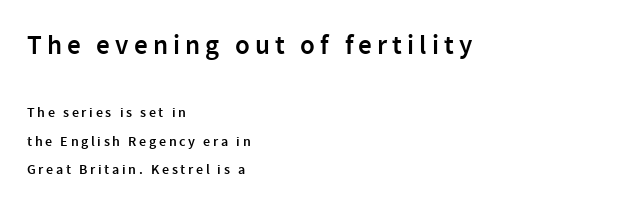
The image shows 27 px text type, upright; set left-aligned, loose line spacing (2.03x), not underlined; the first (top) block is 1.93x larger.
